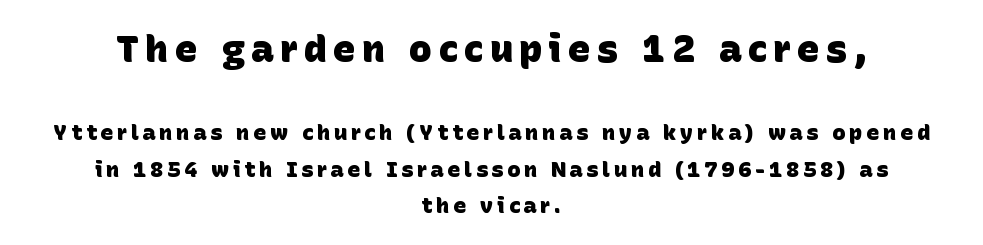
Q: Is the text bold? A: Yes.
Q: Is the typeface a serif or a sans-serif typeface? A: Sans-serif.
Q: Is the text underlined? A: No.
Q: How is the paragraph aligned? A: Centered.
Q: Is the spacing between lines tight, normal or loose? A: Normal.
Q: Which block of text is set in a larger size, the first (top) or the second (bottom)? A: The first (top) one.
Q: Width (condensed, normal, or wide)? A: Normal.
Q: Stroke contrast? A: Low.
Q: x-height? A: Large.
Q: Monospaced? A: No.
